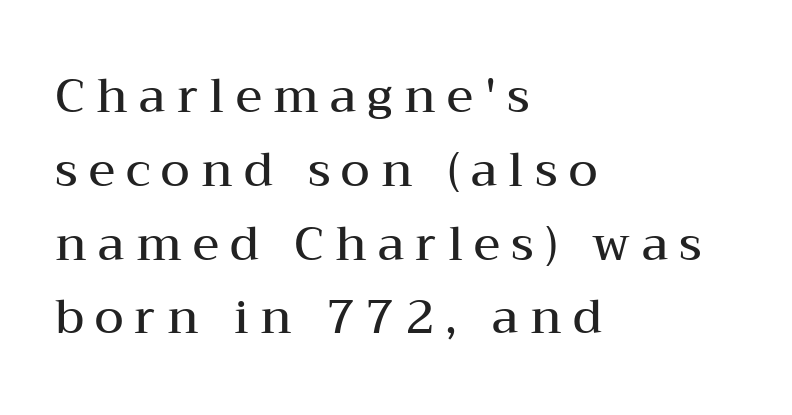
Q: Is the text bold? A: Semi-bold.
Q: Is the text italic (slanted)? A: No, it is upright.
Q: Is the typeface a serif or a sans-serif typeface? A: Serif.
Q: Is the text underlined? A: No.
Q: How is the paragraph aligned? A: Left-aligned.
Q: Is the spacing between letters normal or unusually wide? A: Unusually wide.
Q: Is the spacing between lines tight, normal or loose? A: Normal.
Q: Width (condensed, normal, or wide)? A: Wide.
Q: Stroke contrast? A: Medium.
Q: x-height? A: Medium.
Q: Monospaced? A: No.
